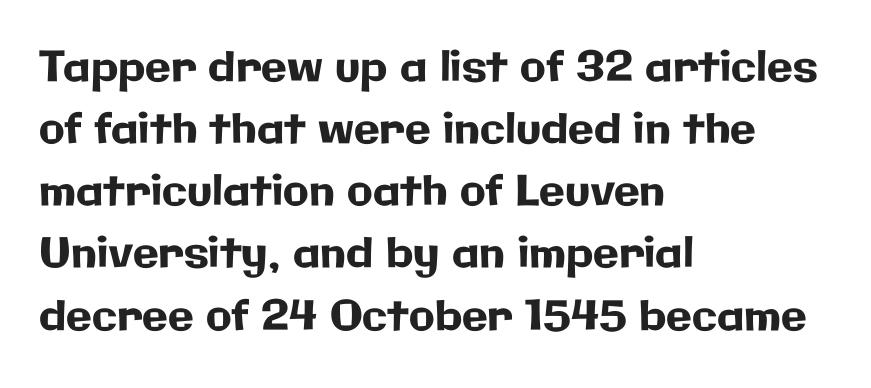
This rendering uses left alignment, leaving the right contour irregular. Does the lettering tilt? It doesn't — this is upright. The passage shown has conventional tracking throughout. Proportional: the letters do not fall into vertical columns.
